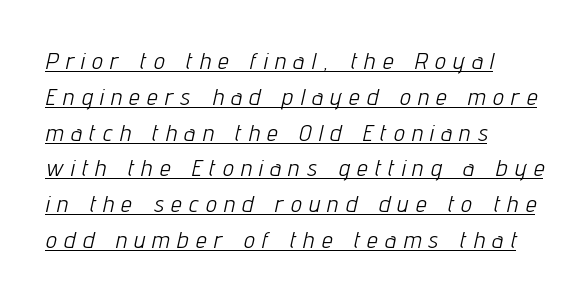
Short and long lines alike share a common starting point at left. An italicized treatment has been applied to the whole sample. You can see a thin bar hugging the bottom of the glyphs. These glyphs show unthickened strokes, regular width or finer.
